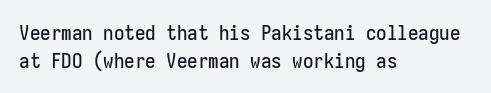
The image shows 21 px text type, upright; set left-aligned, normal line spacing (1.31x), normal letter spacing, not underlined.
